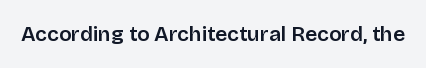
Q: Is the text italic (slanted)? A: No, it is upright.
Q: Is the text underlined? A: No.
Q: Is the spacing between letters normal or unusually wide? A: Normal.
